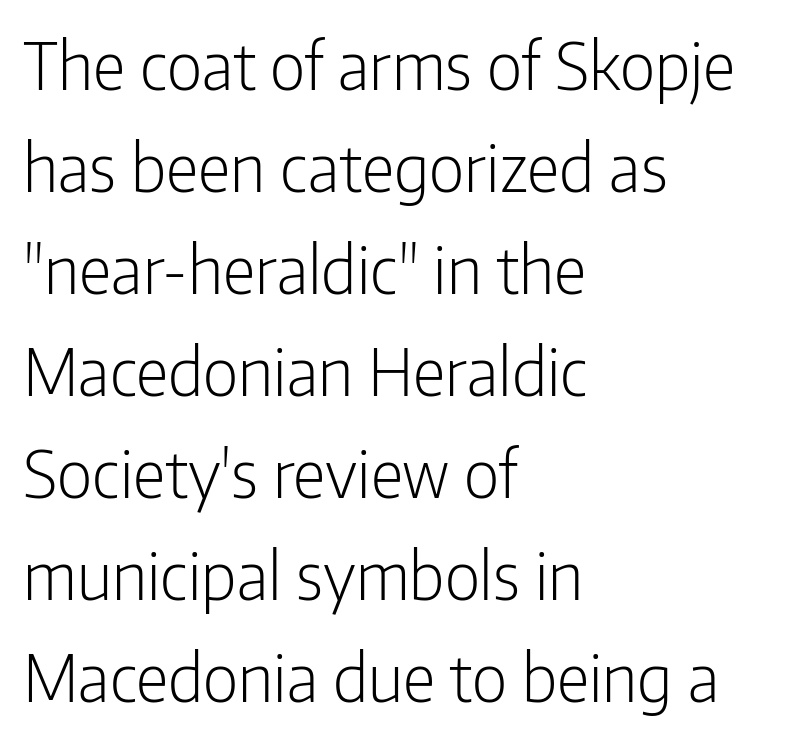
{"serif": "no", "italic": "no", "bold": "no", "weight": "light", "width": "condensed", "stroke_contrast": "low", "x_height": "medium", "monospaced": "no", "underline": "no", "align": "left", "line_spacing": "normal", "line_spacing_ratio": 1.57, "letter_spacing": "normal", "letter_spacing_em": 0.0, "glyph_px": 65}
